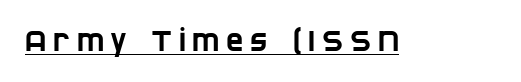
{"serif": "no", "width": "condensed", "stroke_contrast": "low", "x_height": "large", "monospaced": "no", "underline": "yes", "letter_spacing": "wide", "letter_spacing_em": 0.23, "glyph_px": 29}
